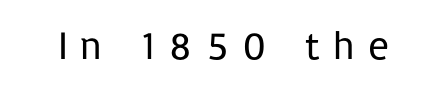
Plain, unruled lines of type. The strokes are not fattened; the text isn't bold. Do the letters lean? They stand straight. In terms of letterspacing, this is a distinctly airy, spread setting. Character widths vary here, with narrow letters taking less room than wide ones.
